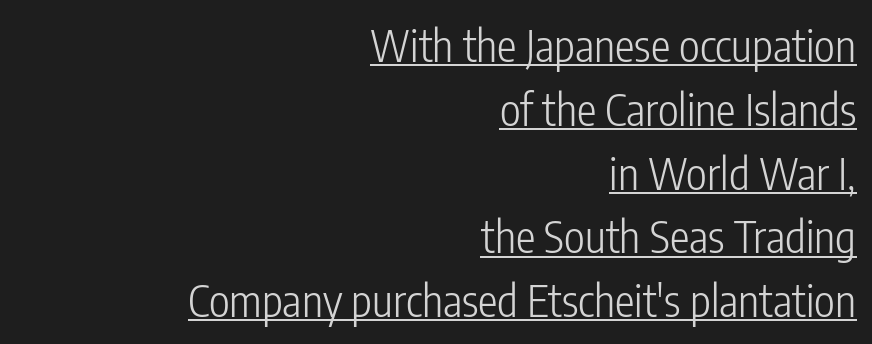
{"serif": "no", "italic": "no", "bold": "no", "weight": "light", "width": "condensed", "stroke_contrast": "low", "x_height": "medium", "monospaced": "no", "underline": "yes", "align": "right", "line_spacing": "normal", "line_spacing_ratio": 1.45, "letter_spacing": "normal", "letter_spacing_em": 0.0, "glyph_px": 44}
